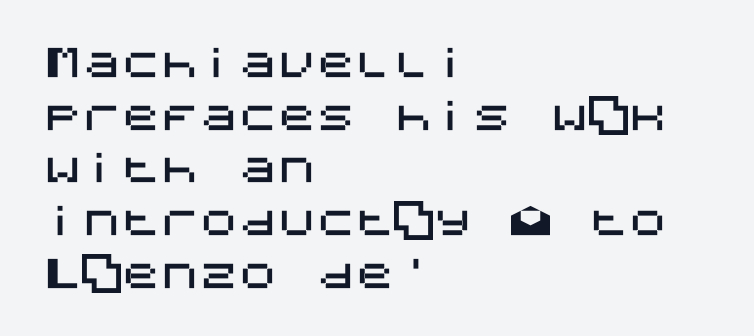
Beneath every word, the page is bare. Typeset ragged right — the left edge is the straight one. Is there much room between lines? A standard amount, neither cramped nor airy. A roman cut, with each character standing at attention.
